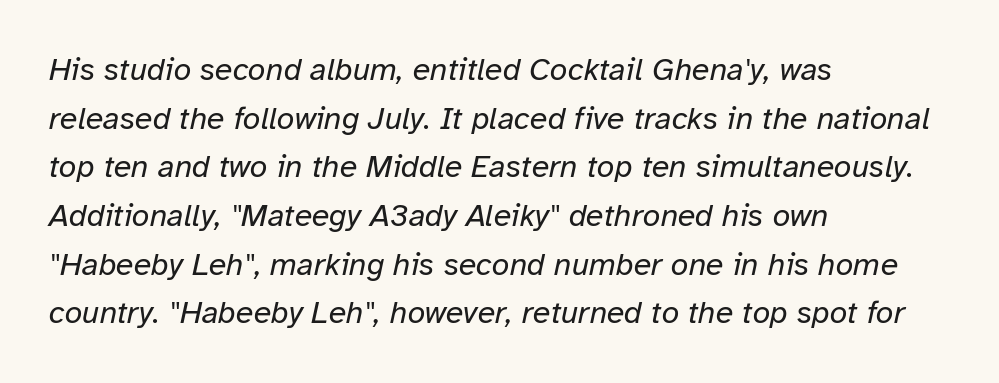
Nothing unusual about the tracking: characters are spaced as the font intends. Do the characters align in a grid? No, the font is proportional. Each stroke keeps to a modest, everyday thickness or less. Line spacing here is normal. The specimen omits any rule beneath the text block's lines.
